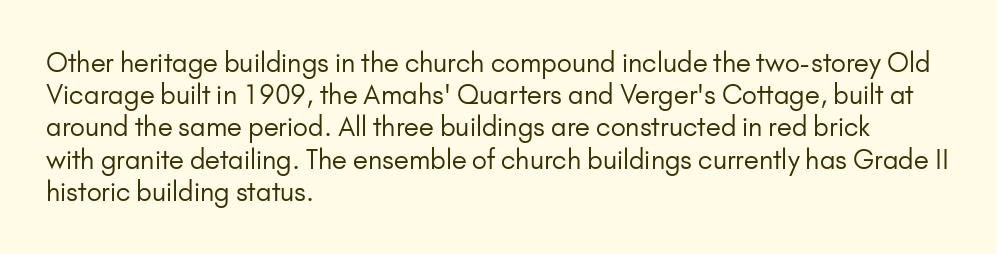
The image shows 26 px text type, upright; set left-aligned, line spacing 1.24x, normal letter spacing, not underlined.
